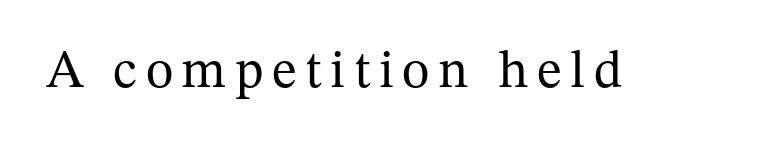
Q: Is the text bold? A: No.
Q: Is the text italic (slanted)? A: No, it is upright.
Q: Is the typeface a serif or a sans-serif typeface? A: Serif.
Q: Is the text underlined? A: No.
Q: Width (condensed, normal, or wide)? A: Normal.
Q: Stroke contrast? A: Medium.
Q: x-height? A: Medium.
Q: Monospaced? A: No.
